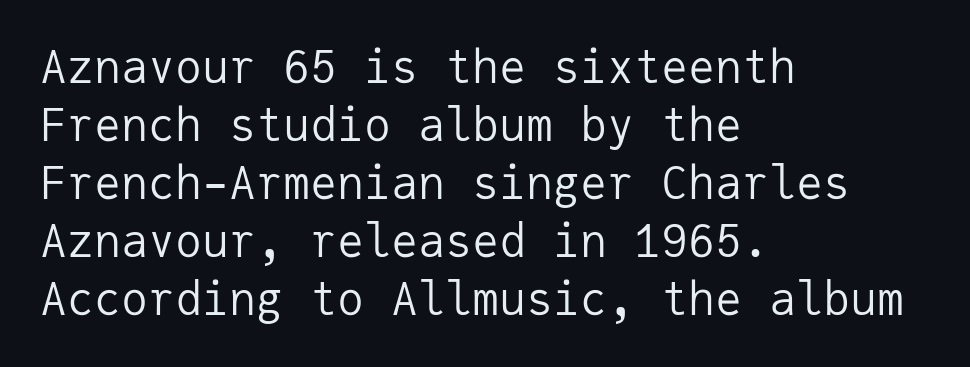
The image shows 45 px regular-weight sans-serif type, upright, monospaced; set left-aligned, normal line spacing (1.29x), normal letter spacing, not underlined; low stroke contrast and a medium x-height.
